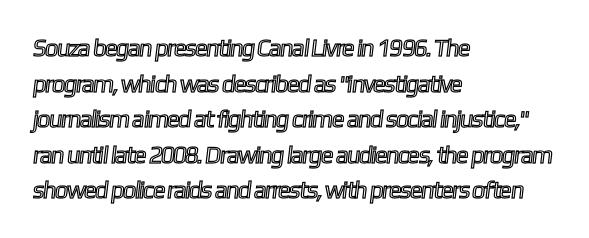
Q: Is the text underlined? A: No.
Q: How is the paragraph aligned? A: Left-aligned.
Q: Is the spacing between letters normal or unusually wide? A: Normal.
Q: Is the spacing between lines tight, normal or loose? A: Normal.
